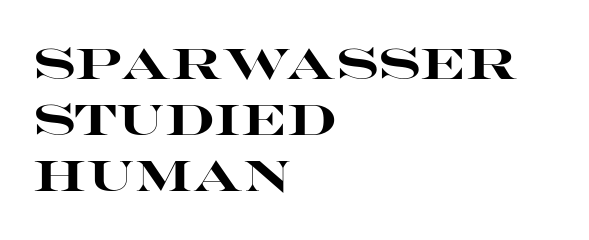
The letters advance in unequal steps, a hallmark of proportional type. The lettering stays uniformly vertical, giving the passage a roman look. Characters follow at the spacing the type designer built in. The rendering uses a moderate line-height, typical for paragraphs.
